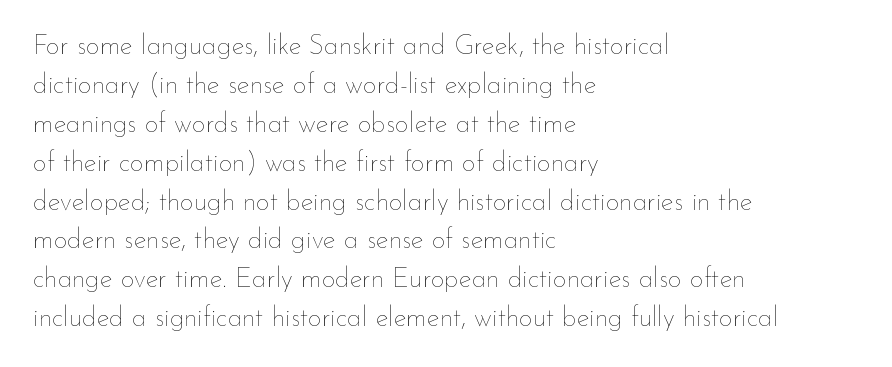
The image shows 27 px text type, upright; set left-aligned, normal line spacing (1.44x), normal letter spacing, not underlined.
